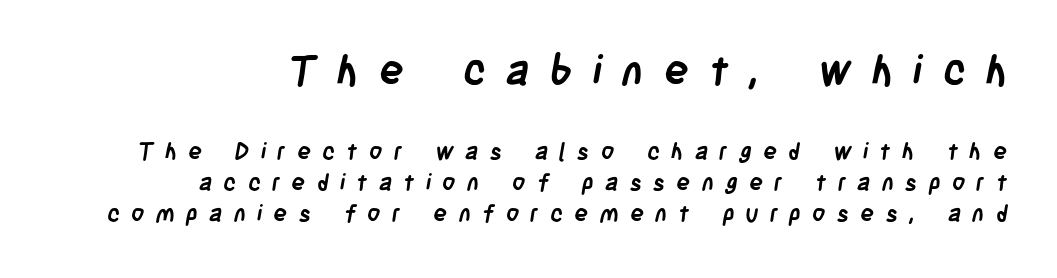
Q: Is the text bold? A: Yes.
Q: Is the typeface a serif or a sans-serif typeface? A: Sans-serif.
Q: Is the text underlined? A: No.
Q: How is the paragraph aligned? A: Right-aligned.
Q: Is the spacing between letters normal or unusually wide? A: Unusually wide.
Q: Is the spacing between lines tight, normal or loose? A: Normal.
Q: Which block of text is set in a larger size, the first (top) or the second (bottom)? A: The first (top) one.
Q: Width (condensed, normal, or wide)? A: Condensed.
Q: Stroke contrast? A: Low.
Q: x-height? A: Large.
Q: Monospaced? A: No.
